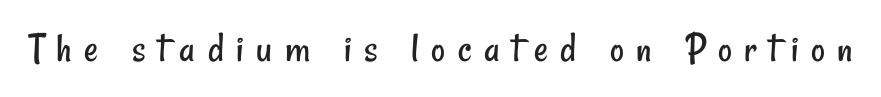
{"serif": "no", "bold": "no", "weight": "regular", "width": "condensed", "stroke_contrast": "low", "x_height": "small", "monospaced": "no", "underline": "no", "letter_spacing": "wide", "letter_spacing_em": 0.29, "glyph_px": 43}
